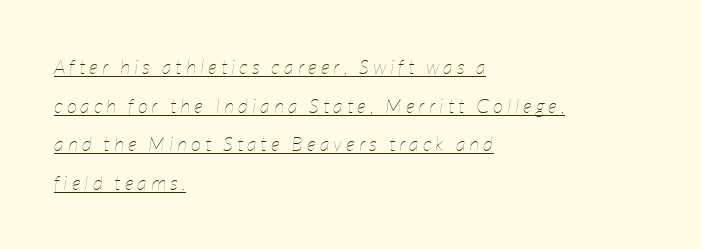
No extra ink here — the face is not bold. Underline: present. The rag falls on the right side of this text block. The passage shown has open, widely tracked lettering throughout. An italicized treatment has been applied to the whole sample. If you measured baseline to baseline, you'd find a long distance.
